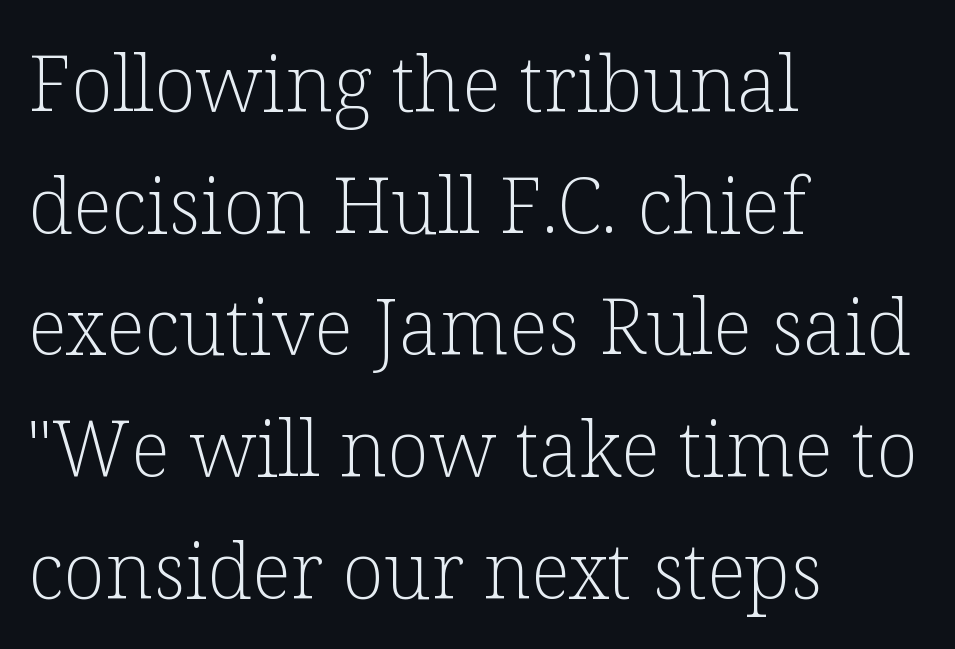
Nothing unusual about the tracking: characters are spaced as the font intends. The lines in this sample share a left origin and differ only in where they stop. Nope, not italic — everything's standing straight. Evenly set lines give the paragraph a standard silhouette. The type family on display is of the serif kind.
